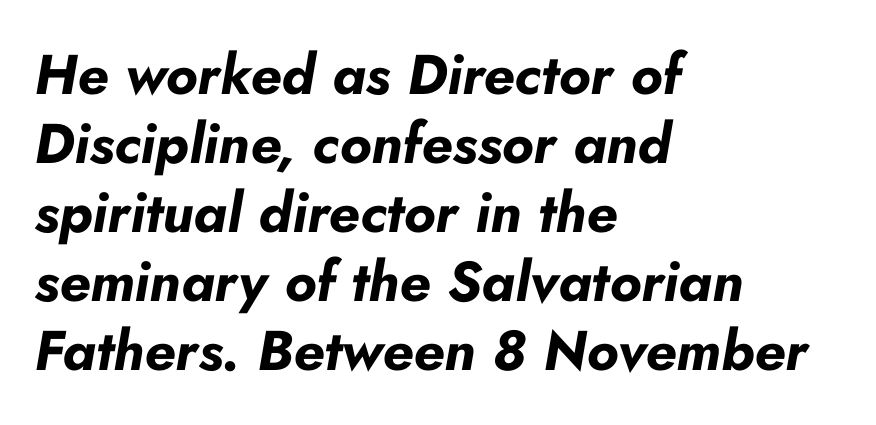
{"italic": "yes", "lean": "right", "slant_degrees": 10, "bold": "yes", "weight": "bold", "width": "normal", "stroke_contrast": "low", "x_height": "small", "monospaced": "no", "underline": "no", "align": "left", "line_spacing_ratio": 1.23, "letter_spacing": "normal", "letter_spacing_em": 0.0, "glyph_px": 56}
